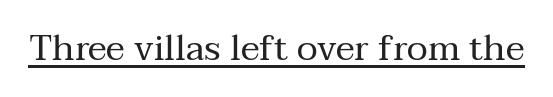
The passage shown is typeset with a serif family. Posture: vertical. The weight tops out at a normal text grade. The glyphs are accompanied by a horizontal stroke just below them.
